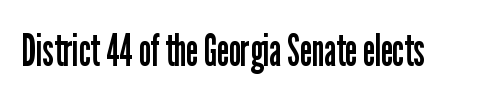
Q: Is the text bold? A: No.
Q: Is the text italic (slanted)? A: No, it is upright.
Q: Is the typeface a serif or a sans-serif typeface? A: Sans-serif.
Q: Is the text underlined? A: No.
Q: Is the spacing between letters normal or unusually wide? A: Normal.
Q: Width (condensed, normal, or wide)? A: Condensed.
Q: Stroke contrast? A: Low.
Q: x-height? A: Medium.
Q: Monospaced? A: No.
